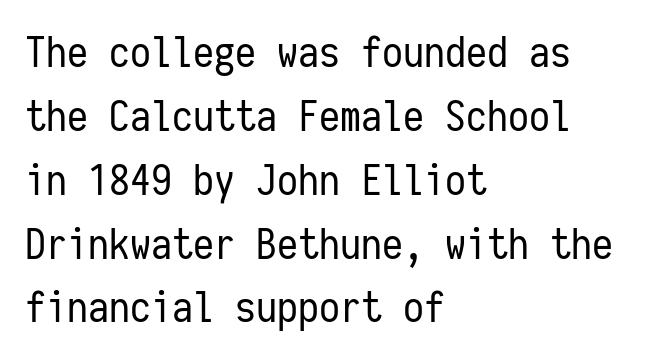
Q: Is the text bold? A: No.
Q: Is the text italic (slanted)? A: No, it is upright.
Q: Is the typeface a serif or a sans-serif typeface? A: Sans-serif.
Q: Is the text underlined? A: No.
Q: How is the paragraph aligned? A: Left-aligned.
Q: Is the spacing between letters normal or unusually wide? A: Normal.
Q: Is the spacing between lines tight, normal or loose? A: Normal.
Q: Width (condensed, normal, or wide)? A: Condensed.
Q: Stroke contrast? A: Low.
Q: x-height? A: Medium.
Q: Monospaced? A: Yes.
